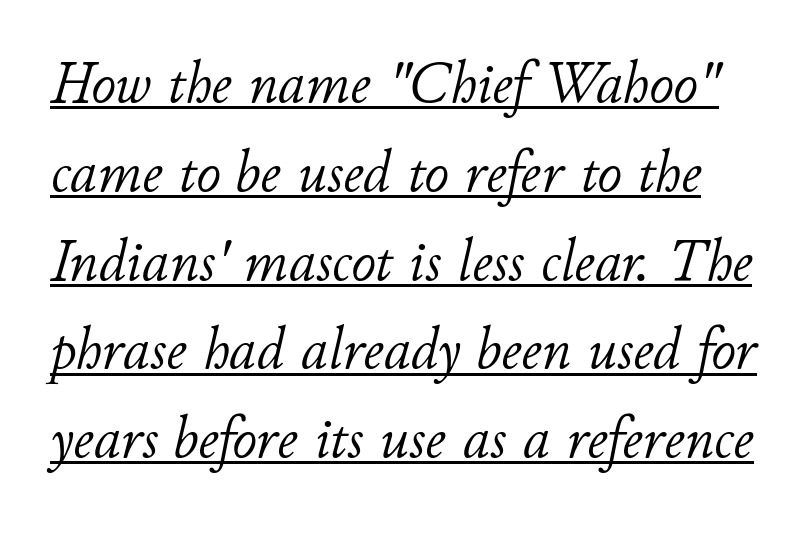
{"italic": "yes", "lean": "right", "slant_degrees": 11, "bold": "no", "weight": "light", "width": "normal", "stroke_contrast": "low", "x_height": "small", "monospaced": "no", "underline": "yes", "line_spacing": "normal", "line_spacing_ratio": 1.48, "letter_spacing": "normal", "letter_spacing_em": 0.0, "glyph_px": 60}
